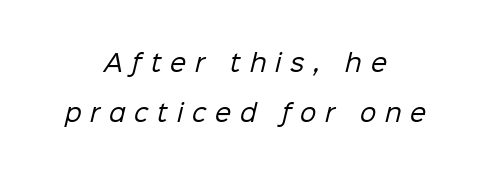
Horizontally, the lines are justified to the midpoint only. These glyphs show unthickened strokes, regular width or finer. Each row of text sits above clean, open space. The face used here is rendered with a markedly widened letterfit.
